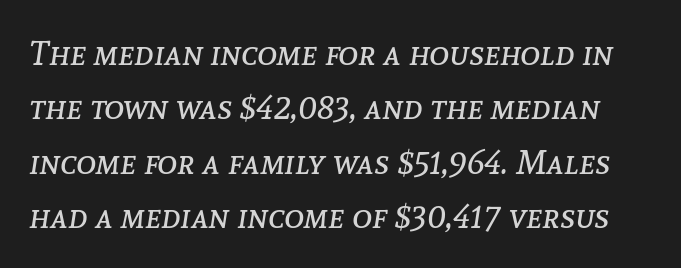
Quick note: italic. The weight tops out at a normal text grade. The baseline area is clear. Each letter keeps its own natural width here, so spacing adapts to shape.
